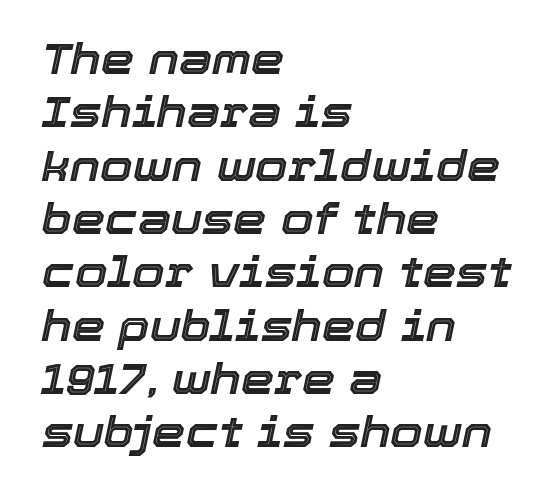
{"italic": "yes", "lean": "right", "slant_degrees": 12, "width": "normal", "x_height": "medium", "monospaced": "no", "underline": "no", "align": "left", "line_spacing": "normal", "line_spacing_ratio": 1.27, "letter_spacing": "normal", "letter_spacing_em": 0.0, "glyph_px": 42}
